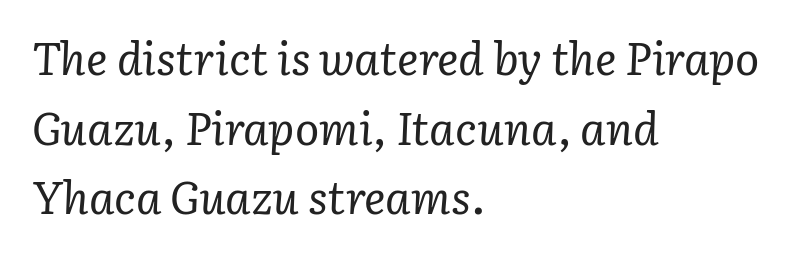
Q: Is the text bold? A: No.
Q: Is the text italic (slanted)? A: Yes, it leans right by about 3 degrees.
Q: Is the typeface a serif or a sans-serif typeface? A: Serif.
Q: Is the text underlined? A: No.
Q: How is the paragraph aligned? A: Left-aligned.
Q: Is the spacing between letters normal or unusually wide? A: Normal.
Q: Is the spacing between lines tight, normal or loose? A: Normal.
Q: Width (condensed, normal, or wide)? A: Normal.
Q: Stroke contrast? A: Low.
Q: x-height? A: Medium.
Q: Monospaced? A: No.
